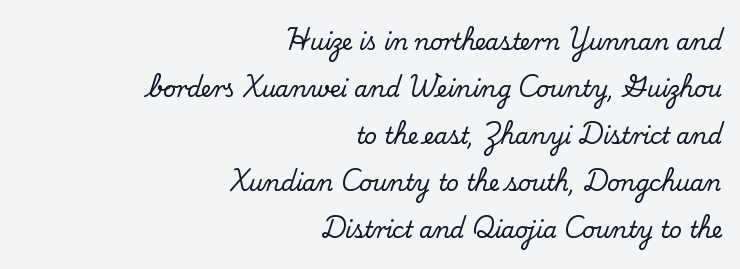
The image shows 22 px text type; set right-aligned, loose line spacing (2.14x), normal letter spacing, not underlined.
